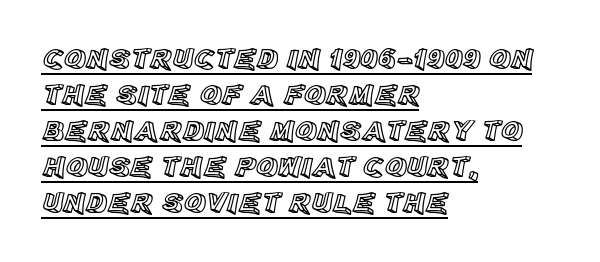
Standard letterfit; no display-style spreading of the glyphs. Alignment: flush left. Has an underline been added? It has.
